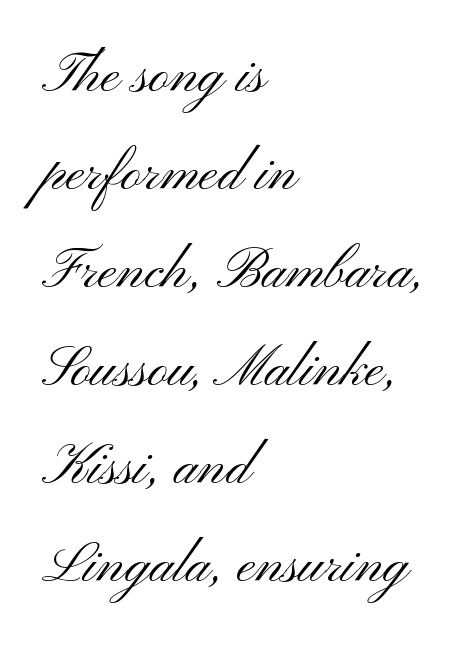
The image shows 56 px light, wide sans-serif type; set left-aligned, line spacing 1.75x, normal letter spacing, not underlined; medium stroke contrast and a small x-height.
